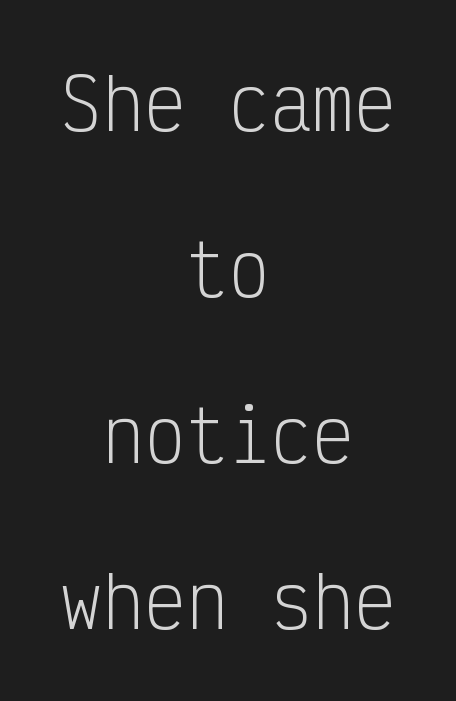
{"serif": "no", "italic": "no", "bold": "no", "weight": "light", "width": "condensed", "stroke_contrast": "low", "x_height": "medium", "monospaced": "yes", "underline": "no", "align": "center", "line_spacing": "loose", "line_spacing_ratio": 2.37, "letter_spacing": "normal", "letter_spacing_em": 0.0, "glyph_px": 70}
